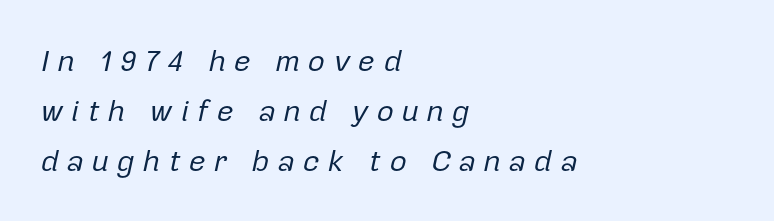
The face used here has a pronounced slope to its letters. Rule under the text: the space is simply empty. Honestly, the row spacing looks completely unremarkable. These lines are rendered in a variable-pitch font.
